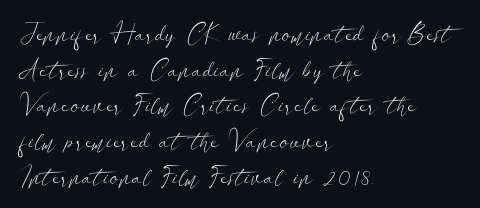
Q: Is the text bold? A: No.
Q: Is the text italic (slanted)? A: Yes.
Q: Is the text underlined? A: No.
Q: How is the paragraph aligned? A: Left-aligned.
Q: Is the spacing between letters normal or unusually wide? A: Normal.
Q: Is the spacing between lines tight, normal or loose? A: Normal.
